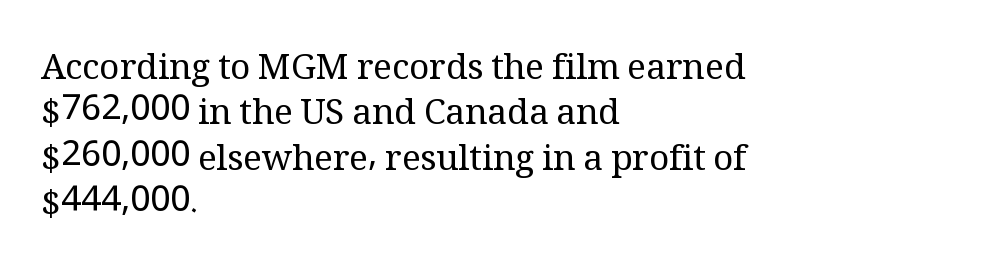
The image shows 35 px regular-weight serif type, upright; set left-aligned, normal line spacing (1.3x), normal letter spacing, not underlined; medium stroke contrast and a medium x-height.
